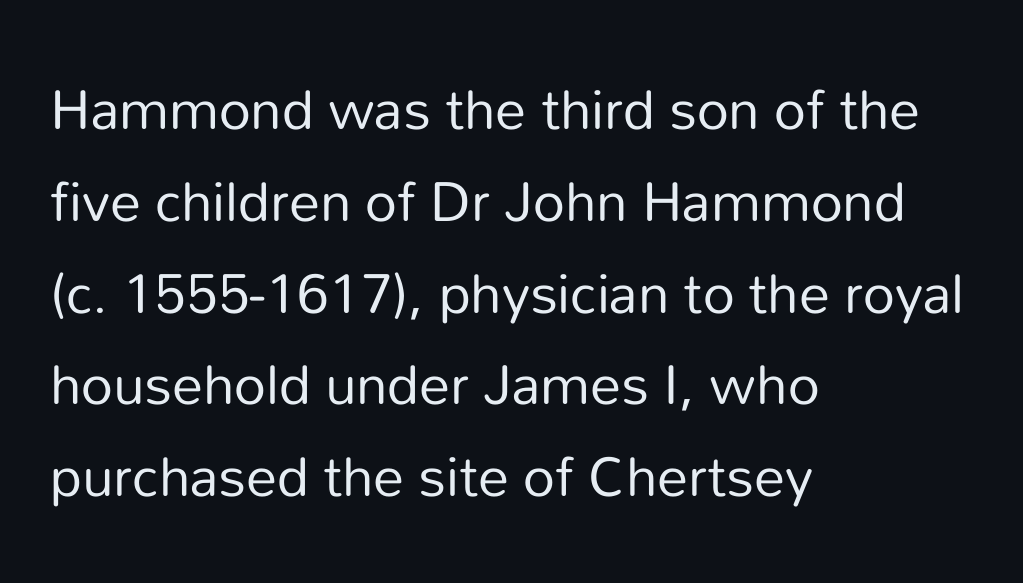
Stroke mass is kept to a normal reading level or below. This rendering leaves character spacing at its baseline value. This rendering features lettering with no underline. The lines are quadded left. This rendering employs a face without finishing strokes, i.e., a sans-serif. Leading matches the norm, producing a regular column.
